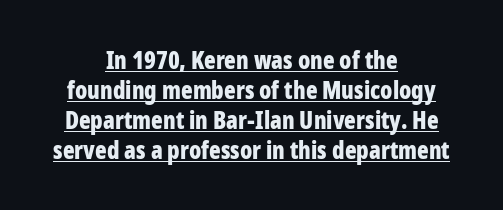
Horizontal bands of white between lines are of average thickness. Does a line run under the words? Yes, clearly. Every character sits straight up, as roman type does. Each glyph is drawn with heavy, bold strokes. The text block is weighted toward neither margin, spreading evenly from the middle. Look at the tracking — it's just the regular setting, nothing added.
